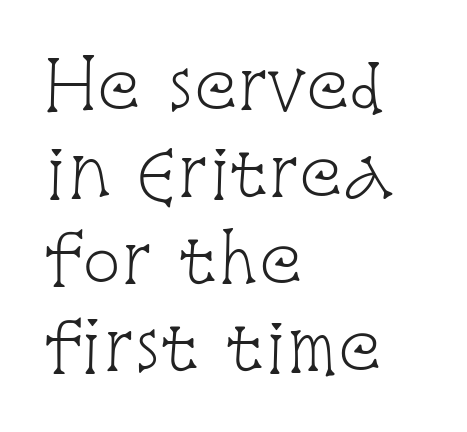
The image shows 64 px light, condensed serif type, upright; set left-aligned, normal line spacing (1.36x), normal letter spacing, not underlined; low stroke contrast and a large x-height.
